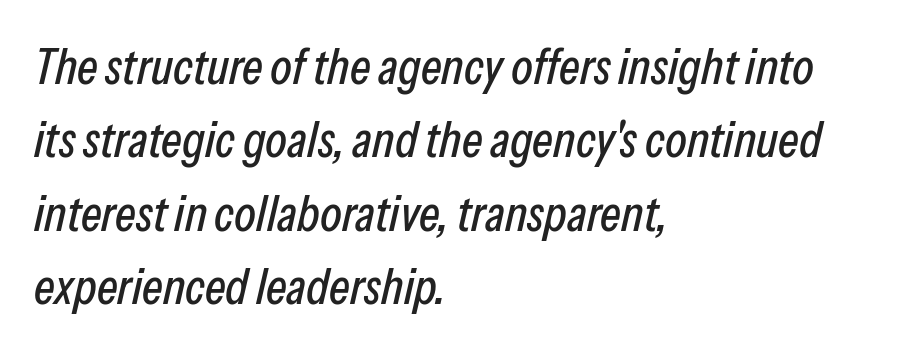
The image shows 50 px condensed type, italic (leaning right); set left-aligned, normal line spacing (1.47x), normal letter spacing, not underlined; low stroke contrast and a medium x-height.
